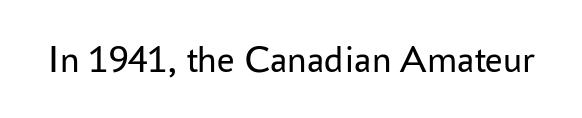
A typesetter would mark this as roman, not italic. The glyphs are unaccompanied by any horizontal stroke below them. The weight tops out at a normal text grade. Here the glyphs are tracked normally, forming tight word shapes. Letterform terminals end flat and unadorned throughout the passage.
